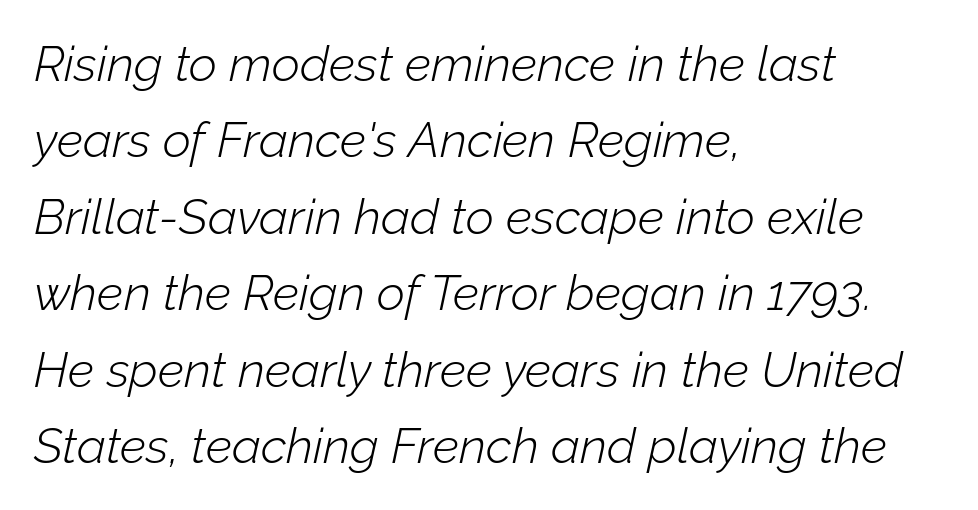
{"italic": "yes", "lean": "right", "slant_degrees": 12, "bold": "no", "weight": "light", "width": "normal", "stroke_contrast": "low", "x_height": "medium", "monospaced": "no", "underline": "no", "align": "left", "line_spacing": "normal", "line_spacing_ratio": 1.56, "letter_spacing": "normal", "letter_spacing_em": 0.0, "glyph_px": 49}
